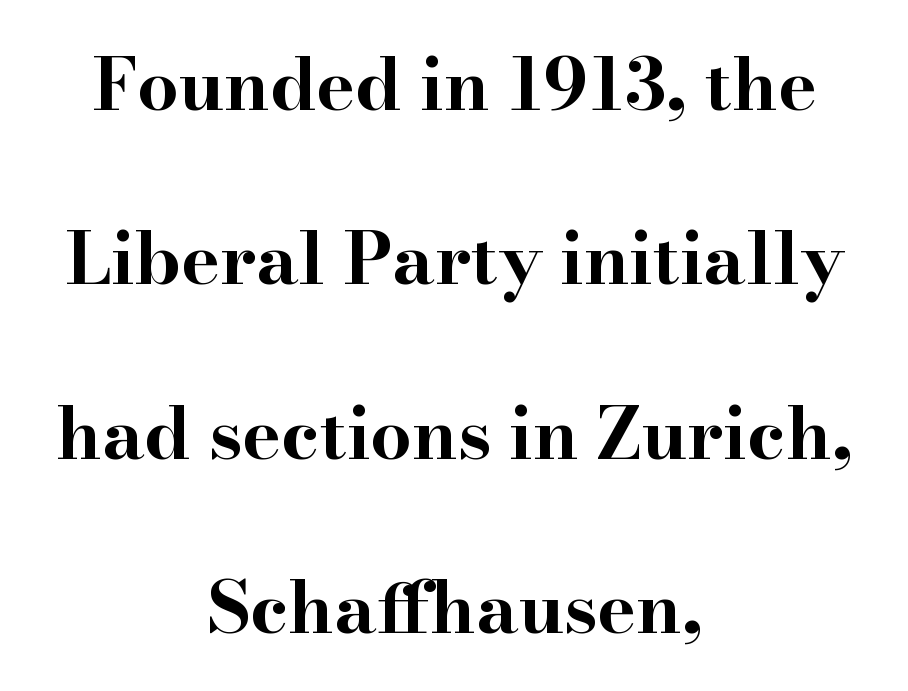
The image shows 73 px bold, wide serif type, upright; set centered, loose line spacing (2.39x), normal letter spacing, not underlined; high stroke contrast and a small x-height.
